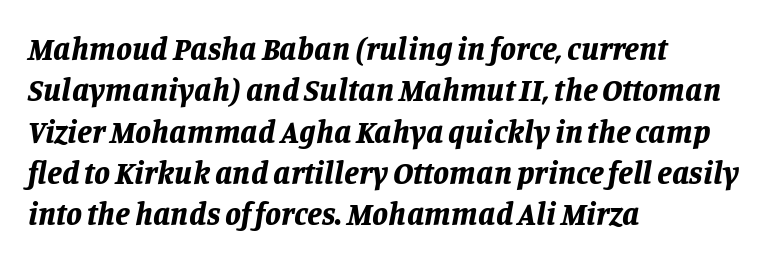
Glance below the letters and you will spot only blank space. Character widths vary here, with narrow letters taking less room than wide ones. The typesetter chose a ragged-right arrangement here. The typography opts for an oblique posture over an upright one. Vertical spacing — default. This sample uses plain, unmodified letter spacing.
